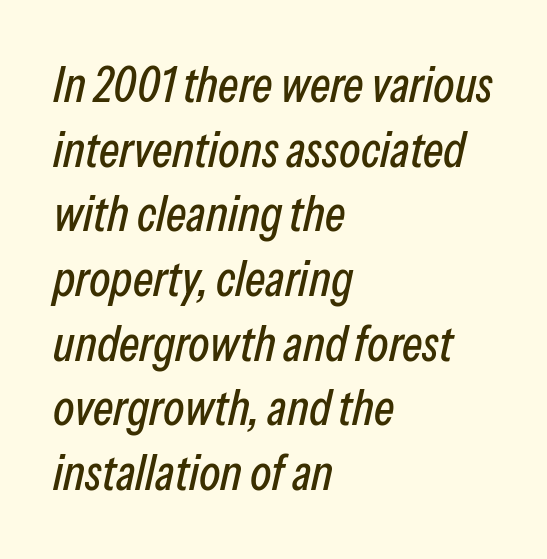
Q: Is the text italic (slanted)? A: Yes, it leans right by about 13 degrees.
Q: Is the text underlined? A: No.
Q: How is the paragraph aligned? A: Left-aligned.
Q: Is the spacing between letters normal or unusually wide? A: Normal.
Q: Is the spacing between lines tight, normal or loose? A: Normal.
Q: Width (condensed, normal, or wide)? A: Condensed.
Q: Stroke contrast? A: Low.
Q: x-height? A: Medium.
Q: Monospaced? A: No.
